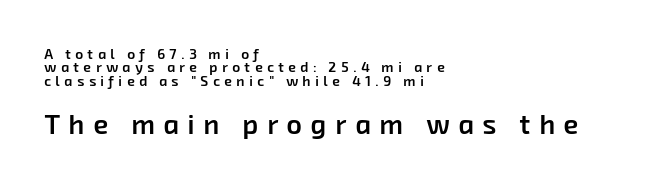
Larger block? The one below; the one above is distinctly smaller. The lines are quadded left. Notice the strokes are somewhat thickened but not fully heavy: this is a semibold. You could barely slide anything between these rows.
